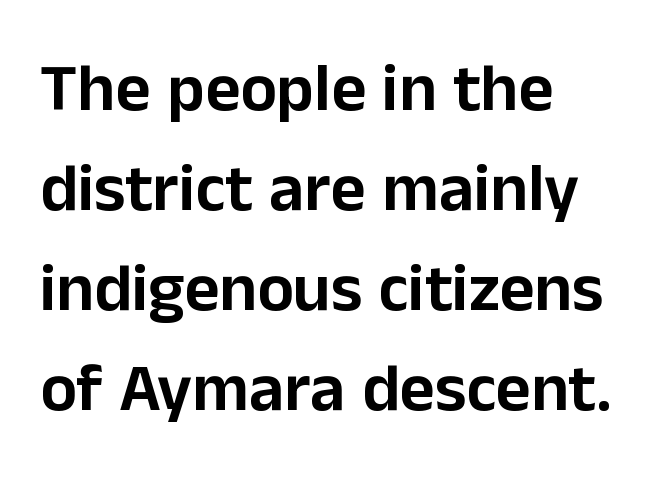
{"serif": "no", "italic": "no", "width": "normal", "stroke_contrast": "low", "x_height": "medium", "monospaced": "no", "underline": "no", "align": "left", "line_spacing": "normal", "line_spacing_ratio": 1.47, "letter_spacing": "normal", "letter_spacing_em": 0.0, "glyph_px": 68}
